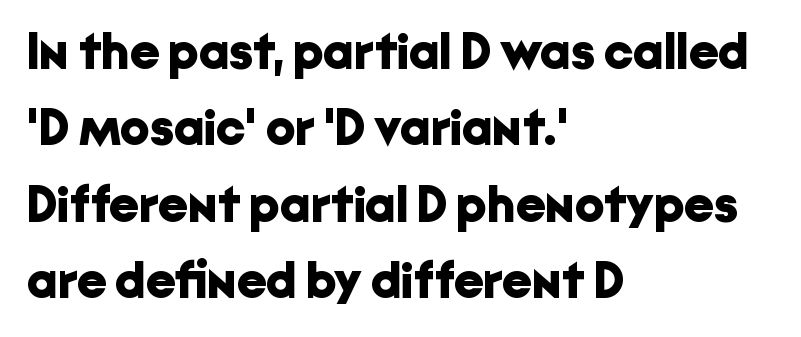
{"serif": "no", "italic": "no", "bold": "yes", "weight": "bold", "width": "normal", "stroke_contrast": "low", "x_height": "medium", "monospaced": "no", "underline": "no", "align": "left", "line_spacing": "normal", "line_spacing_ratio": 1.47, "letter_spacing": "normal", "letter_spacing_em": 0.0, "glyph_px": 52}
